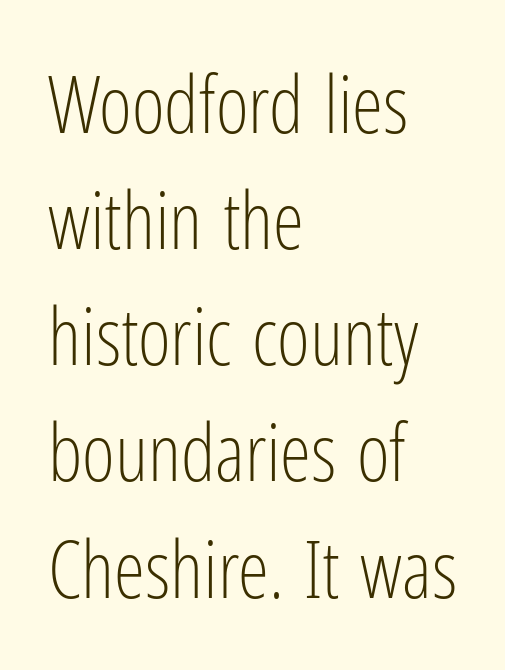
The image shows 79 px light, condensed sans-serif type, upright; set left-aligned, normal line spacing (1.47x), normal letter spacing, not underlined; low stroke contrast and a medium x-height.
